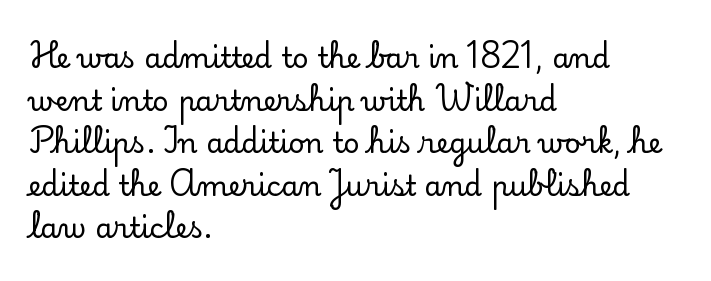
Q: Is the text italic (slanted)? A: No, it is upright.
Q: Is the typeface a serif or a sans-serif typeface? A: Serif.
Q: Is the text underlined? A: No.
Q: How is the paragraph aligned? A: Left-aligned.
Q: Is the spacing between letters normal or unusually wide? A: Normal.
Q: Is the spacing between lines tight, normal or loose? A: Normal.
Q: Width (condensed, normal, or wide)? A: Normal.
Q: Stroke contrast? A: Low.
Q: x-height? A: Small.
Q: Monospaced? A: No.
